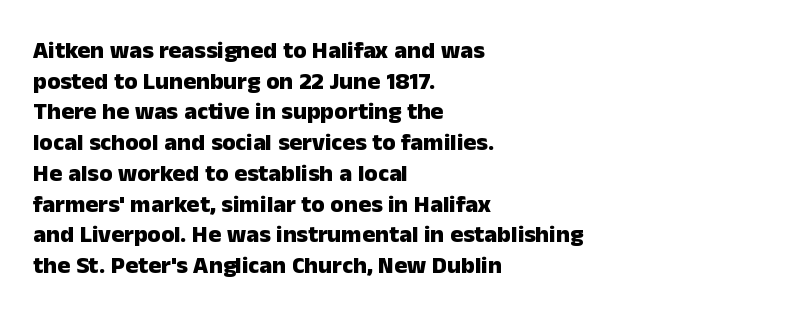
The image shows 24 px bold type, upright; set left-aligned, normal line spacing (1.28x), normal letter spacing, not underlined.
